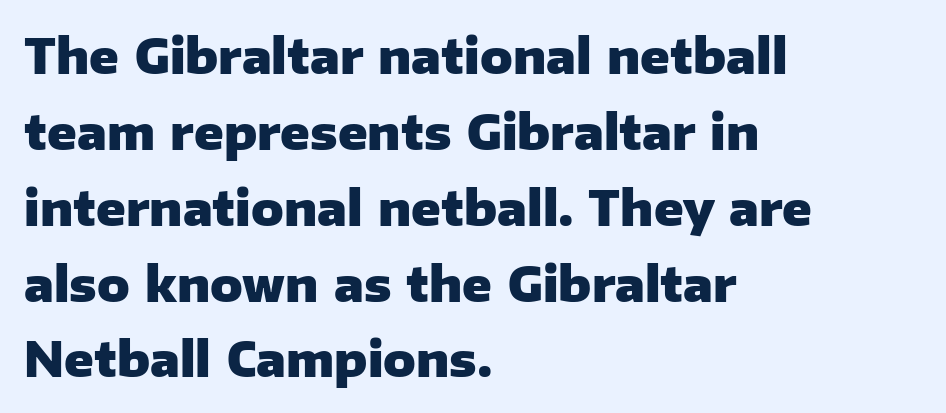
The image shows 48 px heavy sans-serif type, upright; set left-aligned, normal line spacing (1.58x), normal letter spacing, not underlined; low stroke contrast and a medium x-height.
